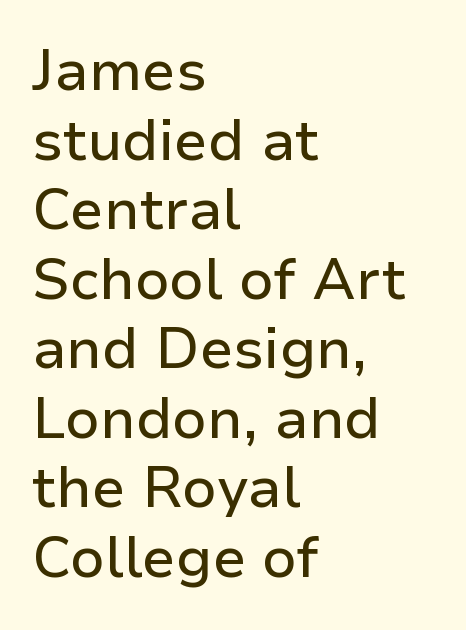
Q: Is the text italic (slanted)? A: No, it is upright.
Q: Is the typeface a serif or a sans-serif typeface? A: Sans-serif.
Q: Is the text underlined? A: No.
Q: How is the paragraph aligned? A: Left-aligned.
Q: Is the spacing between letters normal or unusually wide? A: Normal.
Q: Width (condensed, normal, or wide)? A: Normal.
Q: Stroke contrast? A: Low.
Q: x-height? A: Medium.
Q: Monospaced? A: No.
